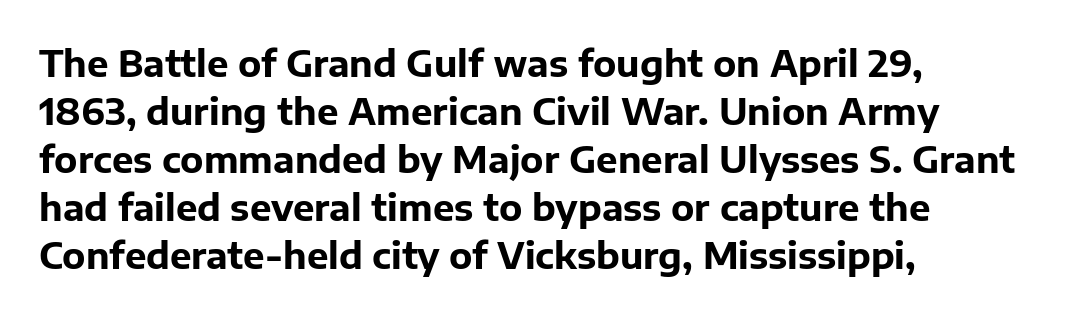
Check under the words: just untouched page. This sample uses a sans-serif face. The face used here has the dense, thick strokes of a bold. Character widths vary here, with narrow letters taking less room than wide ones. Line starts are locked; line ends wander. Evenly set lines give the paragraph a standard silhouette.
